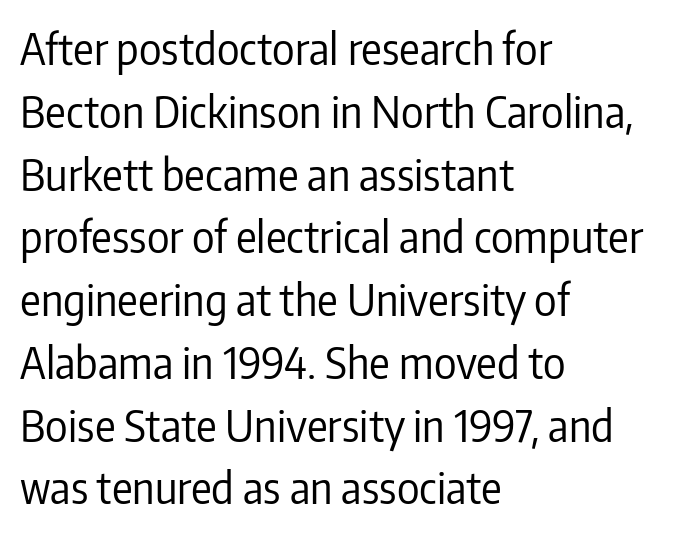
The letters sit at their default tracking, neither squeezed nor spread. The characters are drawn with everyday or finer stroke widths. These lines are rendered in a variable-pitch font. Vertically, the passage feels balanced, rows spaced as you'd expect. A student would call this left alignment; a typographer would say flush left, rag right. Style check: upright.
